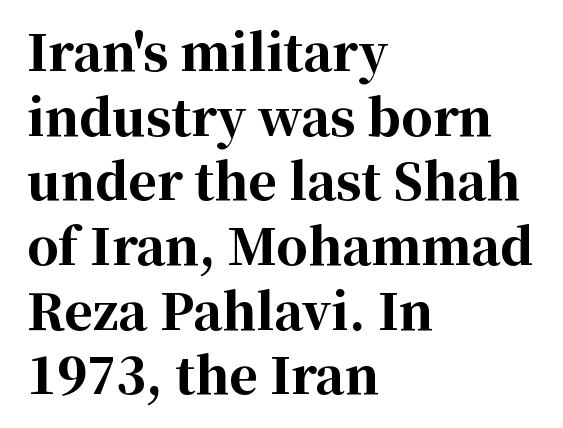
{"serif": "yes", "italic": "no", "bold": "yes", "weight": "bold", "width": "normal", "stroke_contrast": "high", "x_height": "medium", "monospaced": "no", "underline": "no", "align": "left", "line_spacing": "normal", "line_spacing_ratio": 1.32, "letter_spacing": "normal", "letter_spacing_em": 0.0, "glyph_px": 49}
